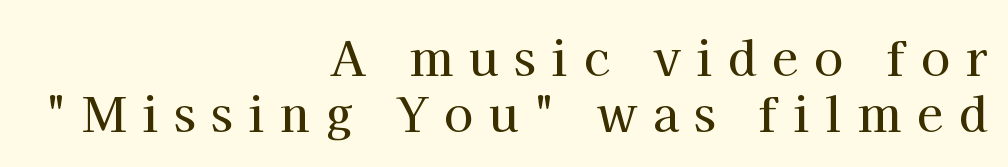
The lines are quadded right. Spacing verdict: proportional, widths tailored to each character. Spacing between characters has been opened up far beyond the box default. Italic? Not at all — the glyphs are vertical. You can tell from the footed stems that serif type was used. Underline: absent.
